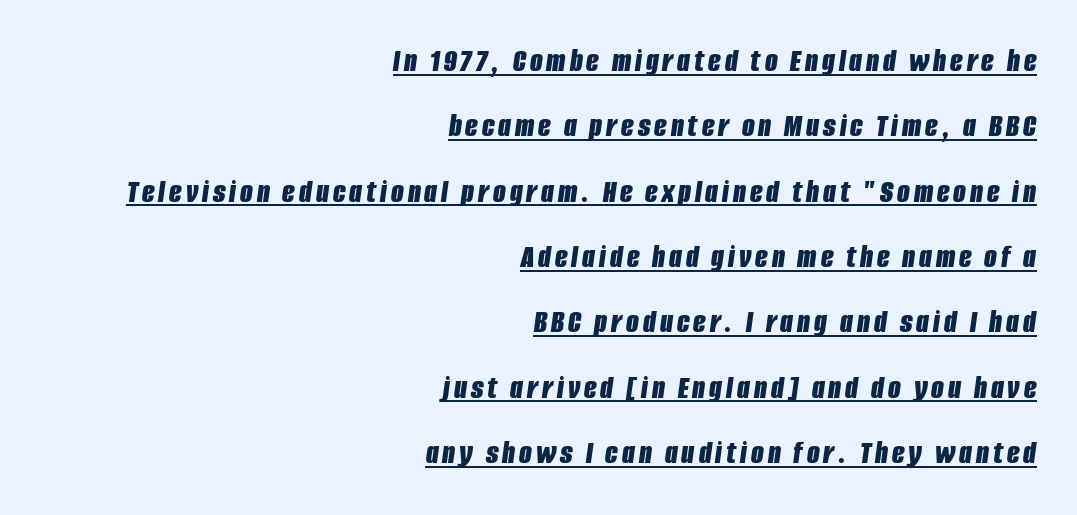
Q: Is the text bold? A: Yes.
Q: Is the text italic (slanted)? A: Yes, it leans right by about 8 degrees.
Q: Is the text underlined? A: Yes.
Q: How is the paragraph aligned? A: Right-aligned.
Q: Is the spacing between lines tight, normal or loose? A: Loose.
Q: Width (condensed, normal, or wide)? A: Condensed.
Q: Stroke contrast? A: Low.
Q: x-height? A: Large.
Q: Monospaced? A: No.
